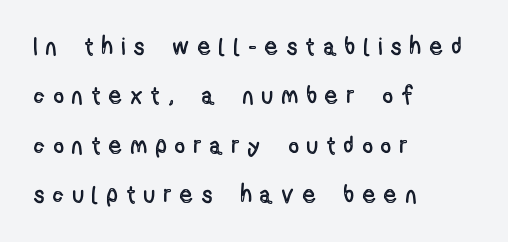
The image shows 24 px text type, upright; set left-aligned, loose line spacing (2.06x), unusually wide letter spacing (+0.39 em), not underlined.
